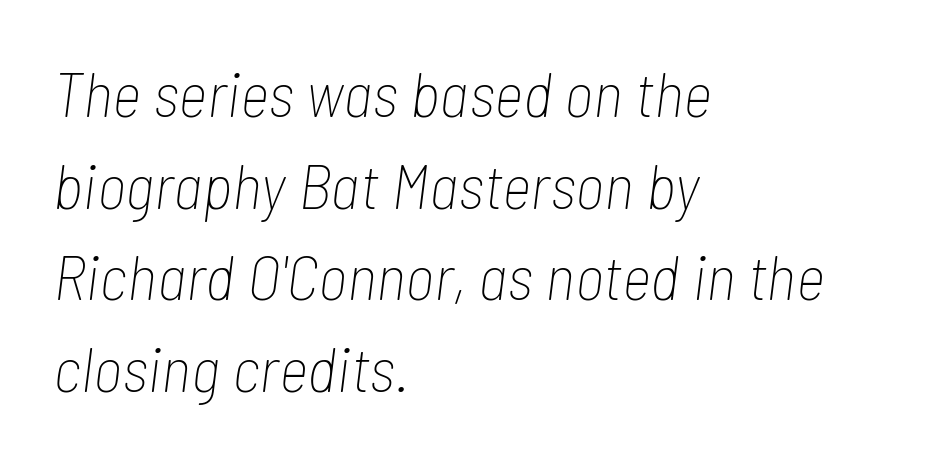
{"italic": "yes", "lean": "right", "slant_degrees": 7, "bold": "no", "weight": "thin", "width": "condensed", "stroke_contrast": "low", "x_height": "medium", "monospaced": "no", "underline": "no", "align": "left", "line_spacing": "normal", "line_spacing_ratio": 1.43, "letter_spacing": "normal", "letter_spacing_em": 0.0, "glyph_px": 64}
